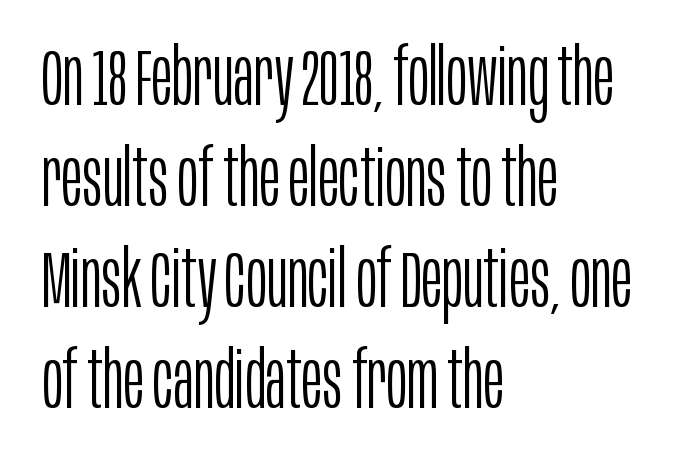
{"serif": "no", "italic": "no", "bold": "no", "weight": "light", "width": "condensed", "stroke_contrast": "low", "x_height": "large", "monospaced": "no", "underline": "no", "align": "left", "line_spacing": "normal", "line_spacing_ratio": 1.28, "letter_spacing": "normal", "letter_spacing_em": 0.0, "glyph_px": 79}
